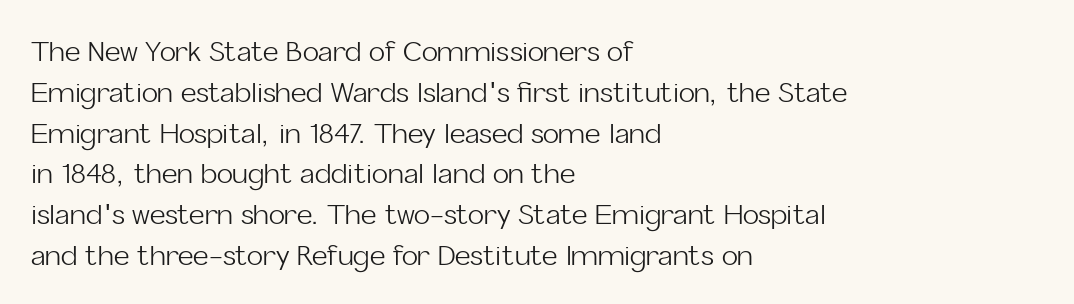
The passage shown stacks its lines at a standard gap. Plain, unruled lines of type. Summary of weight: not heavy and not bold. The rendering keeps characters at their native spacing. Notice how the stems are strictly vertical — no italics here.
